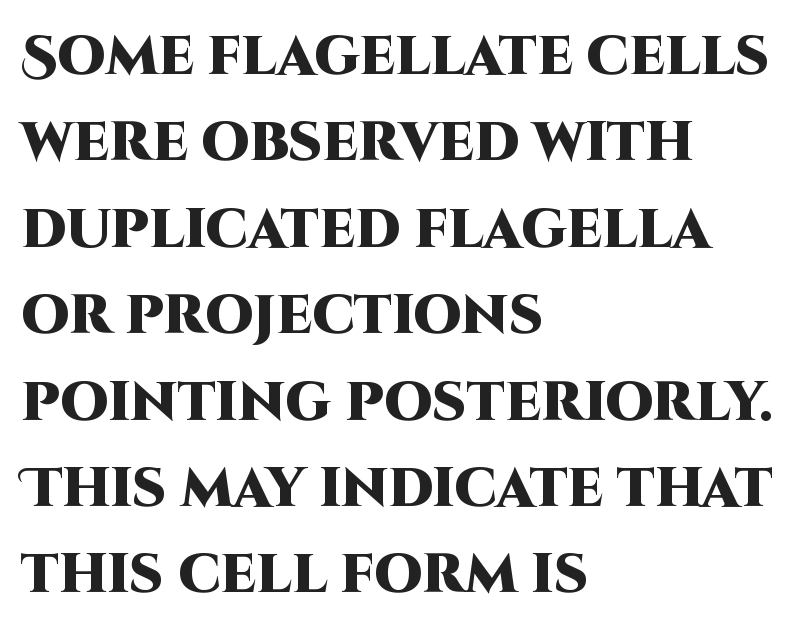
The compositor pushed each line to the left boundary. Every letter is thick-stroked: bold, no question. The lettering holds an erect, upright posture throughout. There is no visible air inserted between adjacent glyphs.
